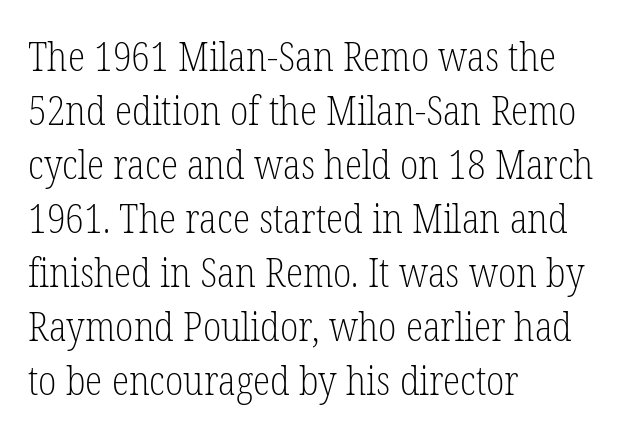
{"serif": "yes", "italic": "no", "bold": "no", "weight": "light", "width": "condensed", "stroke_contrast": "low", "x_height": "medium", "monospaced": "no", "underline": "no", "align": "left", "line_spacing": "normal", "line_spacing_ratio": 1.35, "letter_spacing": "normal", "letter_spacing_em": 0.0, "glyph_px": 40}
